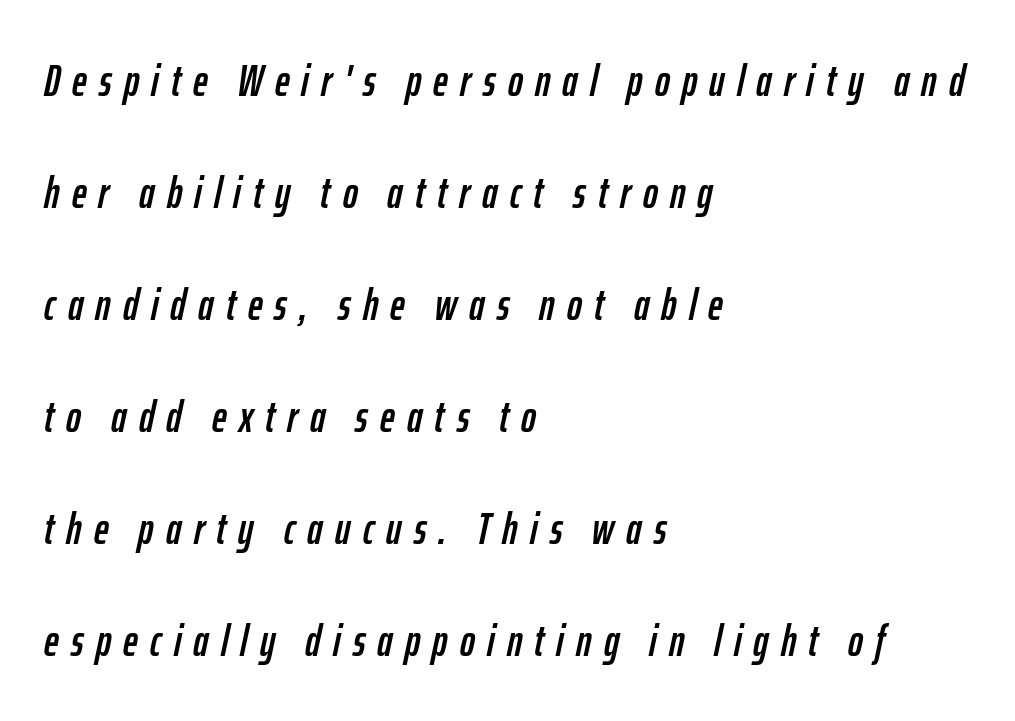
{"italic": "yes", "lean": "right", "slant_degrees": 12, "width": "condensed", "stroke_contrast": "low", "x_height": "medium", "monospaced": "no", "underline": "no", "align": "left", "line_spacing": "loose", "line_spacing_ratio": 2.49, "letter_spacing": "wide", "letter_spacing_em": 0.27, "glyph_px": 45}
